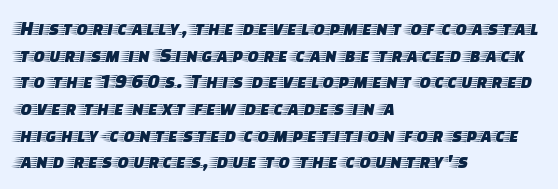
The image shows 21 px text type; set left-aligned, normal line spacing (1.27x), normal letter spacing, not underlined.
